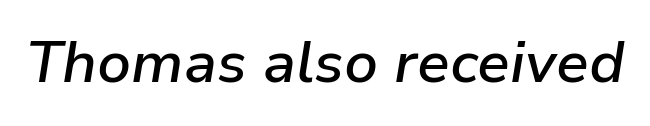
The image shows 58 px semibold type, italic (leaning right); set normal letter spacing, not underlined; low stroke contrast and a medium x-height.
